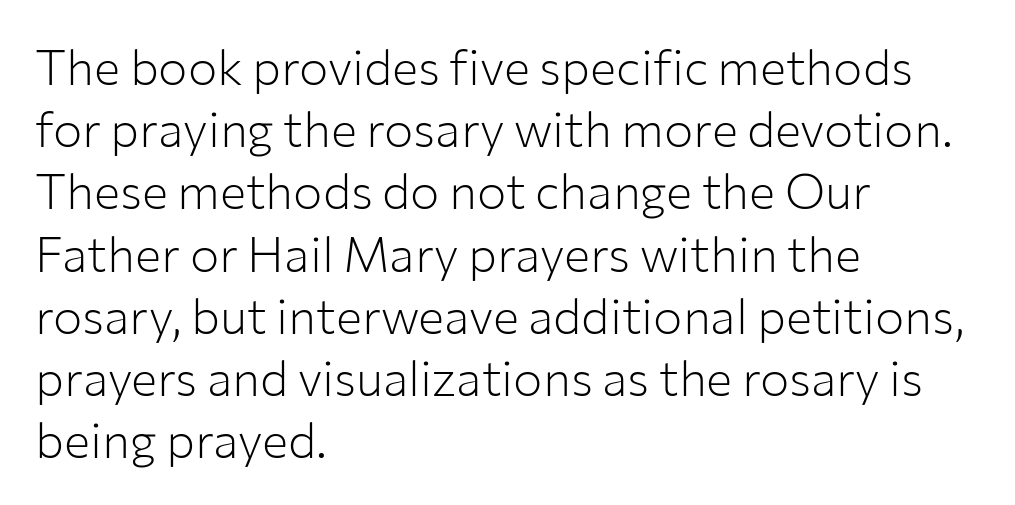
Q: Is the text bold? A: No.
Q: Is the text italic (slanted)? A: No, it is upright.
Q: Is the typeface a serif or a sans-serif typeface? A: Sans-serif.
Q: Is the text underlined? A: No.
Q: How is the paragraph aligned? A: Left-aligned.
Q: Is the spacing between letters normal or unusually wide? A: Normal.
Q: Is the spacing between lines tight, normal or loose? A: Normal.
Q: Width (condensed, normal, or wide)? A: Normal.
Q: Stroke contrast? A: Low.
Q: x-height? A: Medium.
Q: Monospaced? A: No.
